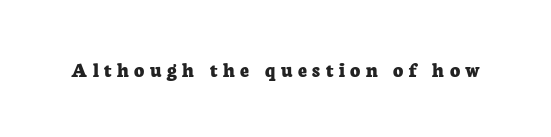
The image shows 22 px bold type, upright; set unusually wide letter spacing (+0.25 em), not underlined.
